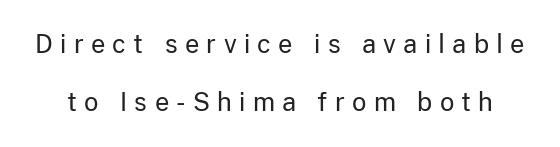
{"italic": "no", "bold": "no", "underline": "no", "line_spacing": "loose", "line_spacing_ratio": 2.33, "letter_spacing": "wide", "letter_spacing_em": 0.29, "glyph_px": 25}
